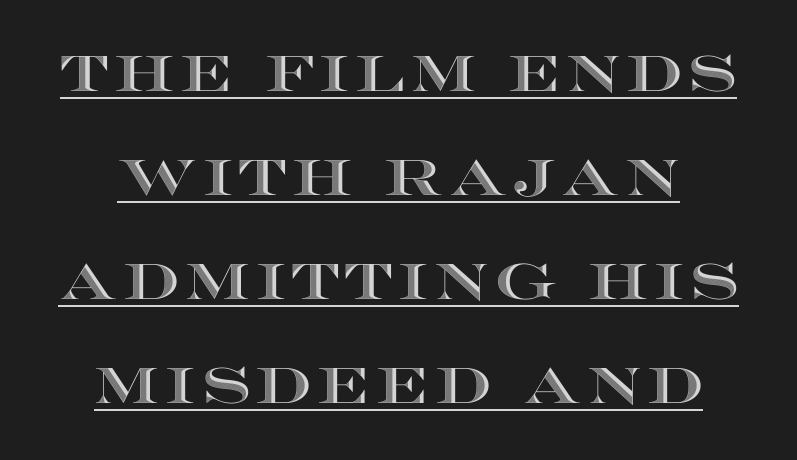
The image shows 50 px wide type, upright; set centered, loose line spacing (2.08x), underlined; a large x-height.
